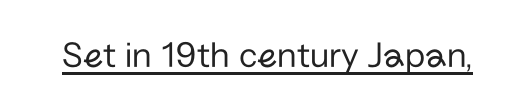
Q: Is the text bold? A: No.
Q: Is the text italic (slanted)? A: No, it is upright.
Q: Is the typeface a serif or a sans-serif typeface? A: Sans-serif.
Q: Is the text underlined? A: Yes.
Q: Is the spacing between letters normal or unusually wide? A: Normal.
Q: Width (condensed, normal, or wide)? A: Normal.
Q: Stroke contrast? A: Low.
Q: x-height? A: Medium.
Q: Monospaced? A: No.
